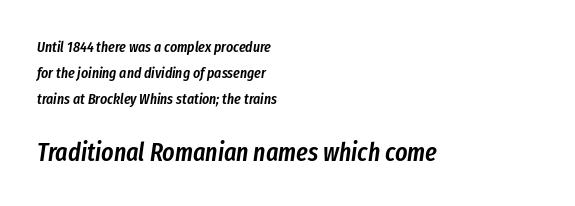
Q: Is the text bold? A: Semi-bold.
Q: Is the text italic (slanted)? A: Yes, it leans right by about 8 degrees.
Q: Is the text underlined? A: No.
Q: How is the paragraph aligned? A: Left-aligned.
Q: Is the spacing between letters normal or unusually wide? A: Normal.
Q: Which block of text is set in a larger size, the first (top) or the second (bottom)? A: The second (bottom) one.
